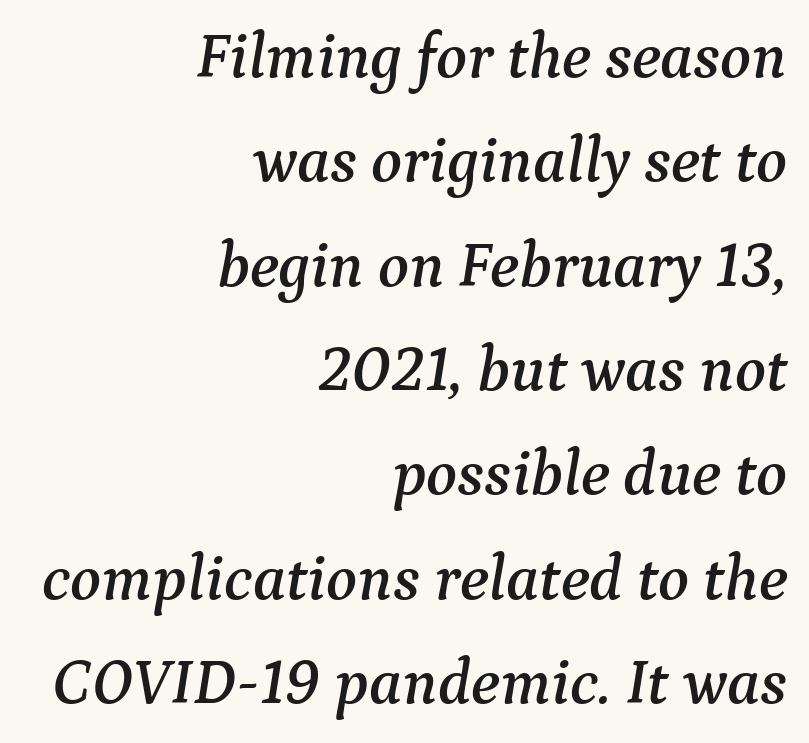
Q: Is the text italic (slanted)? A: Yes, it leans right by about 9 degrees.
Q: Is the typeface a serif or a sans-serif typeface? A: Serif.
Q: Is the text underlined? A: No.
Q: How is the paragraph aligned? A: Right-aligned.
Q: Is the spacing between letters normal or unusually wide? A: Normal.
Q: Is the spacing between lines tight, normal or loose? A: Normal.
Q: Width (condensed, normal, or wide)? A: Normal.
Q: Stroke contrast? A: Medium.
Q: x-height? A: Medium.
Q: Monospaced? A: No.
